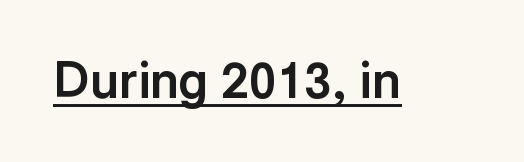
The image shows 50 px bold sans-serif type, upright; set normal letter spacing, underlined; a medium x-height.
